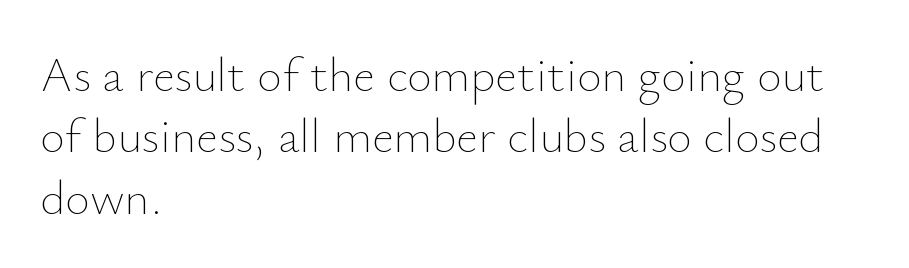
{"italic": "no", "bold": "no", "weight": "thin", "width": "normal", "stroke_contrast": "low", "x_height": "small", "monospaced": "no", "underline": "no", "align": "left", "line_spacing": "normal", "line_spacing_ratio": 1.28, "letter_spacing": "normal", "letter_spacing_em": 0.0, "glyph_px": 48}
